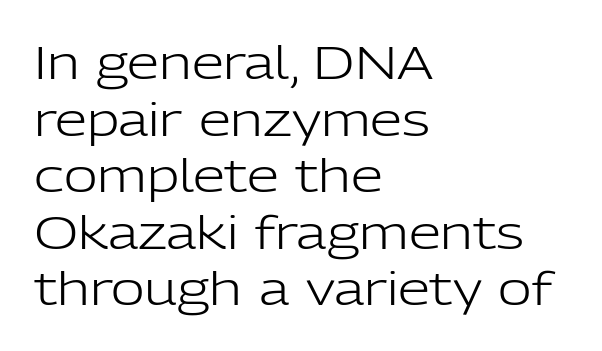
The face looks like a standard text weight, possibly lighter. A typesetter would call this proportional, since set widths differ per character. Italic? Not at all — the glyphs are vertical. Anything drawn beneath the words? Only blank space. Tracking value appears to be zero — textbook default spacing.
